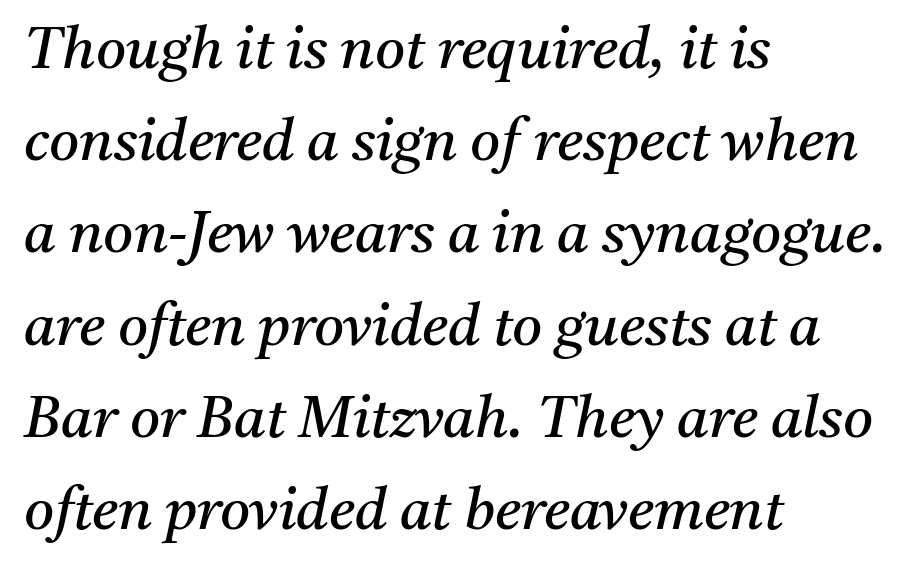
The area under the type is left untouched. Weight: not bold — regular or lighter. Yep, those are serifs on the letters. Style check: oblique. The rows are spaced the way most documents space them.
